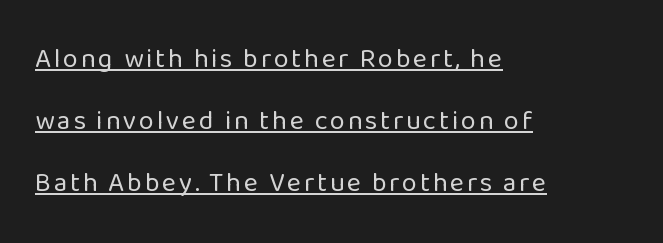
Whoever set this chose breathing room over compactness in the vertical rhythm. Notice how the passage keeps a crisp vertical edge on the left only. The typography opts for an upright posture over an oblique one. Quick note: underline on.
